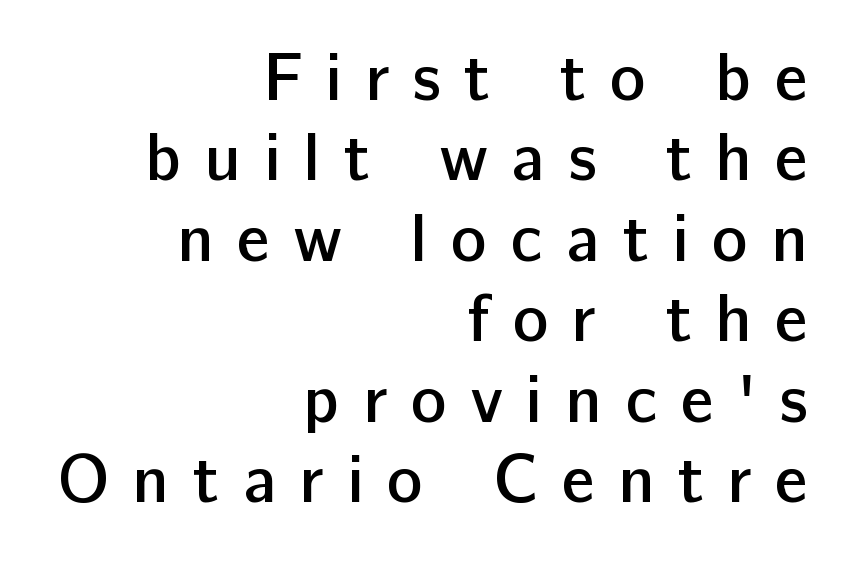
The line texture is sparse and dotted thanks to wide tracking. Check the space under the baseline: it is left empty. No feet cap the strokes, marking this as sans-serif type. The typesetting leans somewhat heavy: a semibold. When letters stand straight like this, we call the style roman or upright. Think of a printed novel: that variable character pitch is what you see here.
